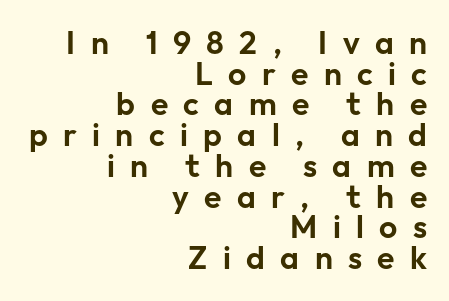
Q: Is the text italic (slanted)? A: No, it is upright.
Q: Is the typeface a serif or a sans-serif typeface? A: Sans-serif.
Q: Is the text underlined? A: No.
Q: How is the paragraph aligned? A: Right-aligned.
Q: Is the spacing between letters normal or unusually wide? A: Unusually wide.
Q: Is the spacing between lines tight, normal or loose? A: Tight.
Q: Width (condensed, normal, or wide)? A: Normal.
Q: Stroke contrast? A: Low.
Q: x-height? A: Medium.
Q: Monospaced? A: No.
